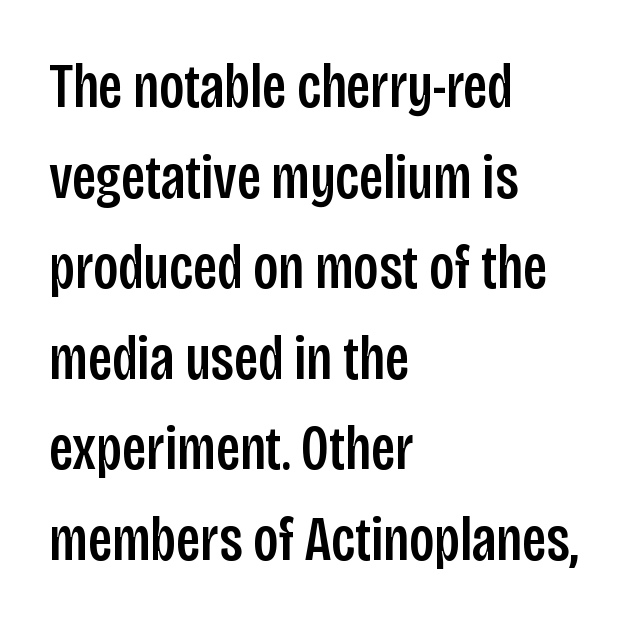
{"serif": "no", "italic": "no", "width": "condensed", "stroke_contrast": "low", "x_height": "large", "monospaced": "no", "underline": "no", "align": "left", "line_spacing": "normal", "line_spacing_ratio": 1.46, "letter_spacing": "normal", "letter_spacing_em": 0.0, "glyph_px": 62}
